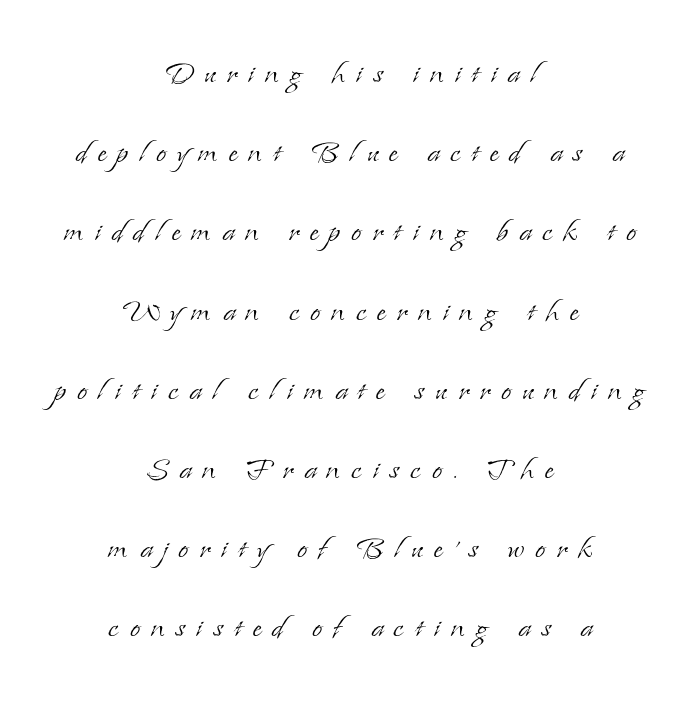
The image shows 37 px light serif type; set centered, loose line spacing (2.14x), unusually wide letter spacing (+0.29 em), not underlined; low stroke contrast and a small x-height.
